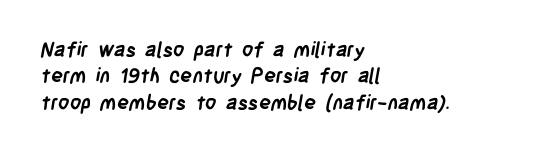
{"bold": "yes", "underline": "no", "align": "left", "line_spacing": "normal", "line_spacing_ratio": 1.32, "letter_spacing": "normal", "letter_spacing_em": 0.0, "glyph_px": 20}
